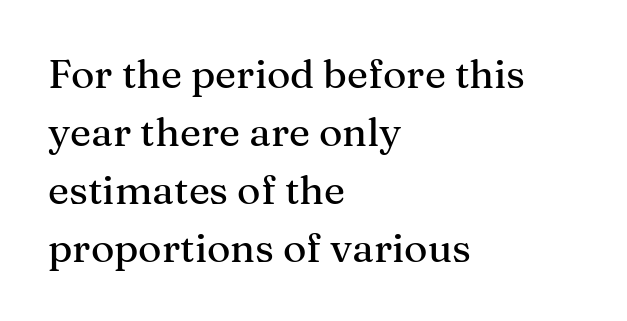
{"serif": "yes", "italic": "no", "width": "normal", "stroke_contrast": "medium", "x_height": "medium", "monospaced": "no", "underline": "no", "align": "left", "line_spacing": "normal", "line_spacing_ratio": 1.45, "letter_spacing": "normal", "letter_spacing_em": 0.0, "glyph_px": 40}
